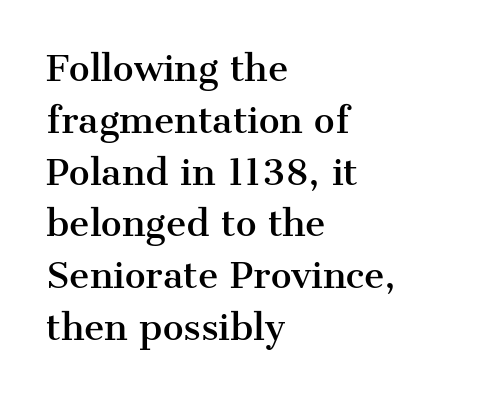
Q: Is the text italic (slanted)? A: No, it is upright.
Q: Is the typeface a serif or a sans-serif typeface? A: Serif.
Q: Is the text underlined? A: No.
Q: How is the paragraph aligned? A: Left-aligned.
Q: Is the spacing between letters normal or unusually wide? A: Normal.
Q: Is the spacing between lines tight, normal or loose? A: Normal.
Q: Width (condensed, normal, or wide)? A: Normal.
Q: Stroke contrast? A: Medium.
Q: x-height? A: Medium.
Q: Monospaced? A: No.
